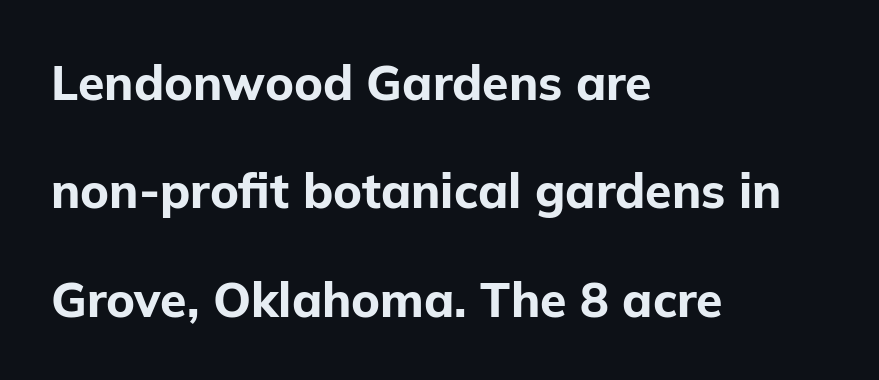
The letters stand upright; this is a roman face. Each letter keeps its own natural width here, so spacing adapts to shape. The compositor pushed each line to the left boundary. Pretty heavy lettering here — definitely bold. The face used here is a sans, in the tradition of grotesques and geometrics. Notice the wide empty band between every row — that's loose leading.
